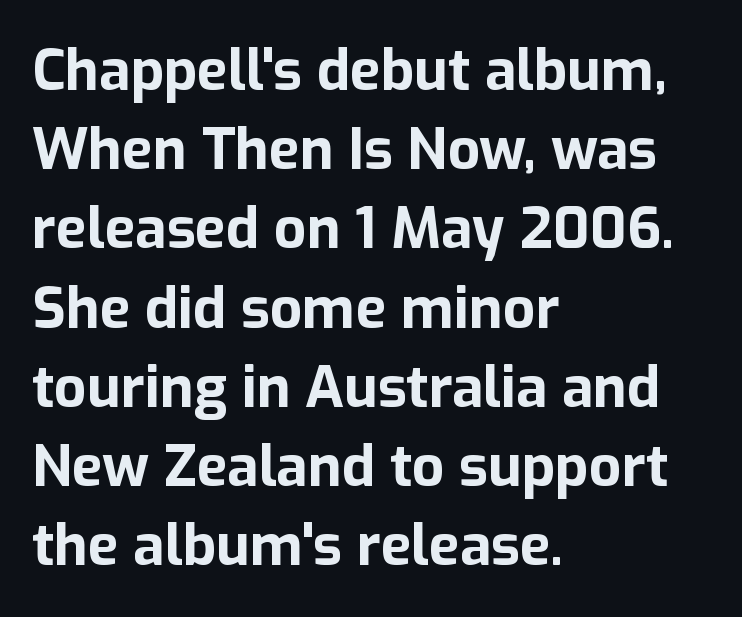
{"serif": "no", "italic": "no", "bold": "yes", "weight": "bold", "width": "normal", "stroke_contrast": "low", "x_height": "medium", "monospaced": "no", "underline": "no", "align": "left", "line_spacing": "normal", "line_spacing_ratio": 1.39, "letter_spacing": "normal", "letter_spacing_em": 0.0, "glyph_px": 57}
